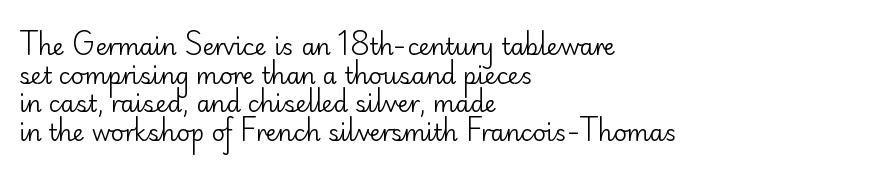
{"italic": "no", "bold": "no", "underline": "no", "align": "left", "line_spacing_ratio": 1.24, "letter_spacing": "normal", "letter_spacing_em": 0.0, "glyph_px": 23}
